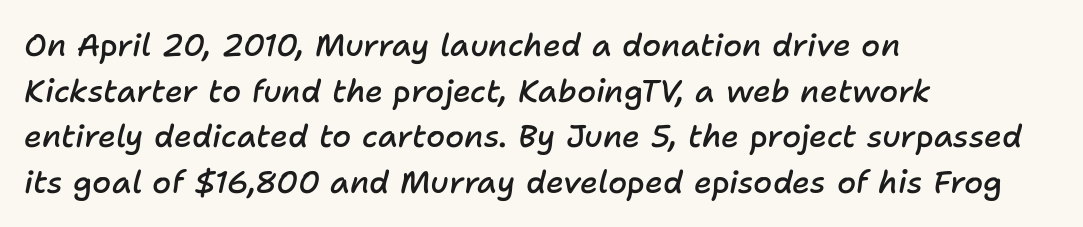
{"italic": "yes", "lean": "right", "slant_degrees": 11, "bold": "semi", "weight": "semibold", "width": "normal", "stroke_contrast": "low", "x_height": "medium", "monospaced": "no", "underline": "no", "align": "left", "line_spacing": "normal", "line_spacing_ratio": 1.47, "letter_spacing": "normal", "letter_spacing_em": 0.0, "glyph_px": 31}
